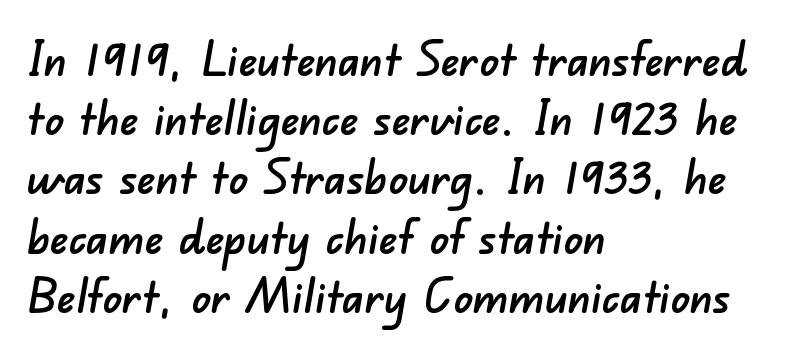
{"serif": "no", "width": "normal", "stroke_contrast": "low", "x_height": "small", "monospaced": "no", "underline": "no", "align": "left", "line_spacing": "normal", "line_spacing_ratio": 1.26, "letter_spacing": "normal", "letter_spacing_em": 0.0, "glyph_px": 47}
